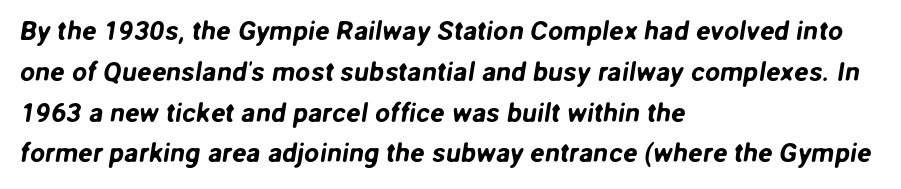
Q: Is the text underlined? A: No.
Q: How is the paragraph aligned? A: Left-aligned.
Q: Is the spacing between letters normal or unusually wide? A: Normal.
Q: Is the spacing between lines tight, normal or loose? A: Normal.
